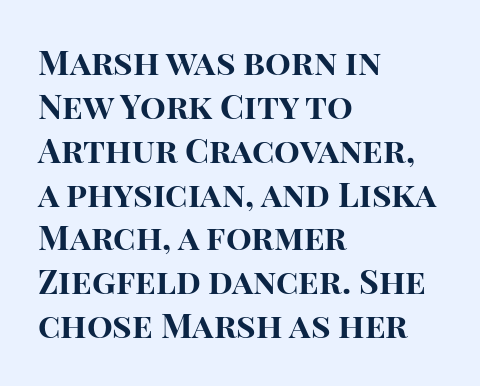
The rag falls on the right side of this text block. The gaps between neighbouring characters are ordinary and unremarkable. One glance says typical: line gaps are just what's usual. Emphasis by weight is at full strength: bold. Beneath every word, the page is bare.
